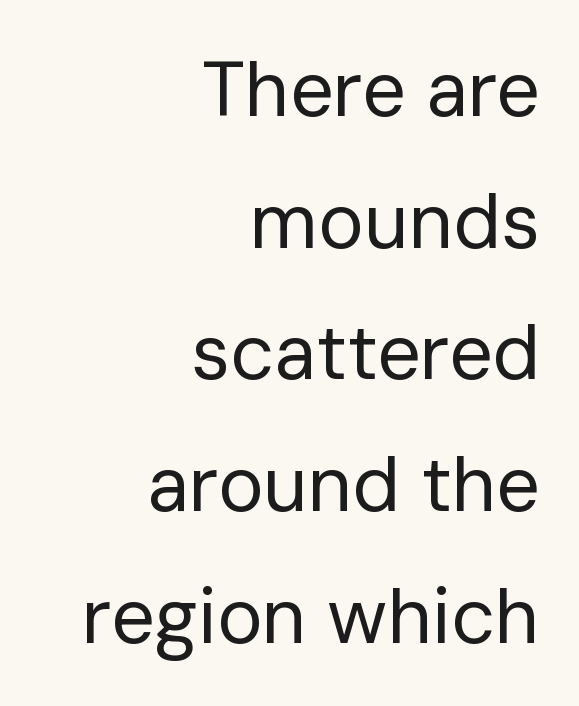
Posture: straight, roman, zero tilt. Is this a fixed-width face? No — the glyphs have proportional, varying widths. Leftover space on each line is placed entirely before the opening word. Unlike a traditional serif, this face leaves its strokes unadorned.
